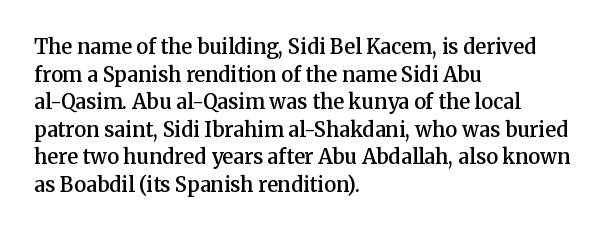
The rendering uses a moderate line-height, typical for paragraphs. Here the glyphs are tracked normally, forming tight word shapes. The lines are quadded left. Has an underline been added? It has not. The font is running at a semibold setting, under full bold.
